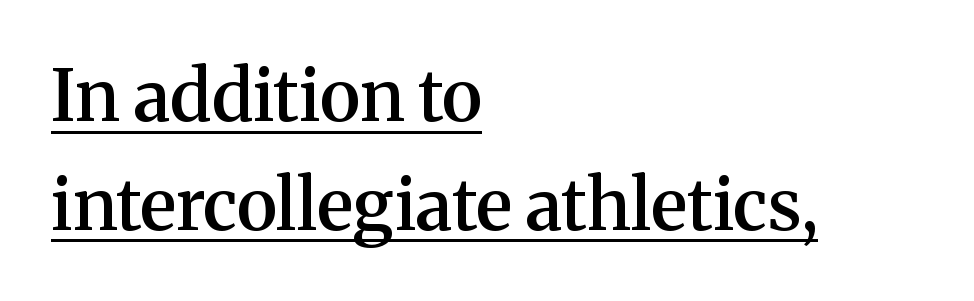
{"serif": "yes", "italic": "no", "bold": "semi", "weight": "semibold", "width": "normal", "stroke_contrast": "medium", "x_height": "medium", "monospaced": "no", "underline": "yes", "align": "left", "line_spacing": "normal", "line_spacing_ratio": 1.53, "letter_spacing": "normal", "letter_spacing_em": 0.0, "glyph_px": 71}
